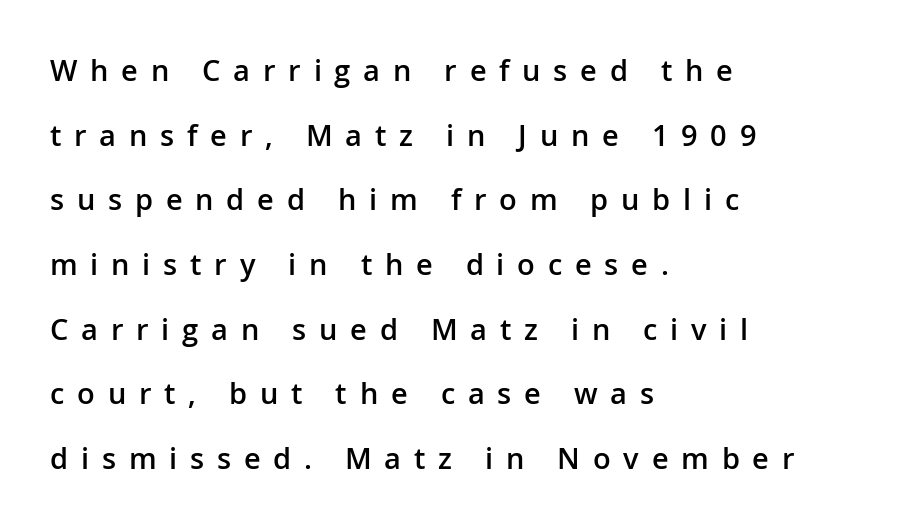
{"serif": "no", "italic": "no", "bold": "semi", "weight": "semibold", "width": "normal", "stroke_contrast": "low", "x_height": "medium", "monospaced": "no", "underline": "no", "align": "left", "line_spacing": "loose", "line_spacing_ratio": 2.23, "letter_spacing": "wide", "letter_spacing_em": 0.44, "glyph_px": 29}
